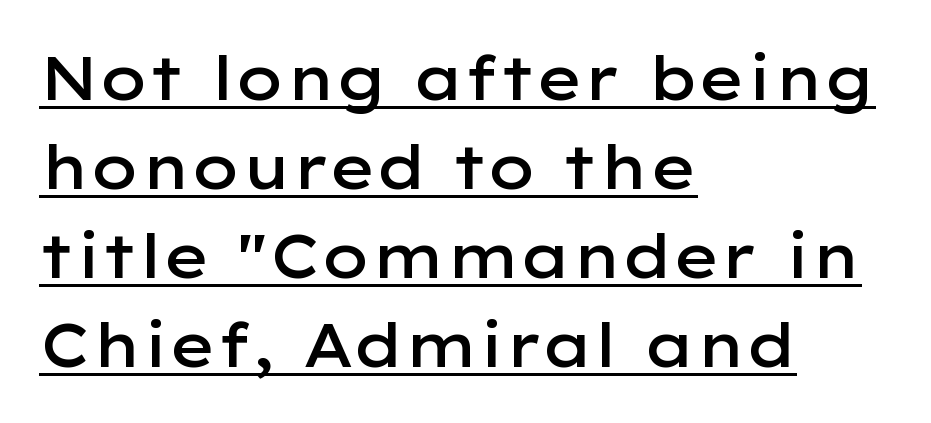
Note: no serifs on the glyphs. You can see a thin bar hugging the bottom of the glyphs. The setting favours the left margin, as ordinary paragraphs usually do. Is this a fixed-width face? No — the glyphs have proportional, varying widths. Spacing between characters is what you'd get straight out of the box. Caption: semibold face, moderately heavy strokes.
